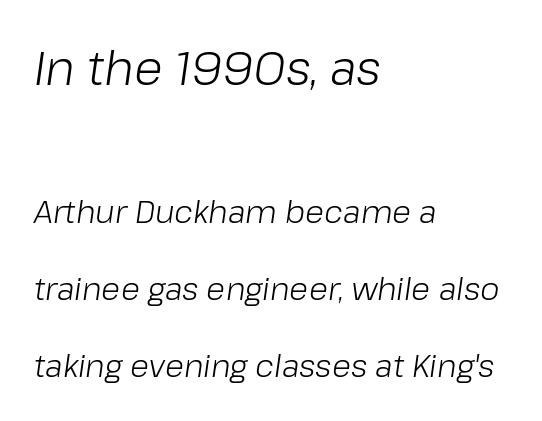
Q: Is the text bold? A: No.
Q: Is the text italic (slanted)? A: Yes, it leans right by about 8 degrees.
Q: Is the text underlined? A: No.
Q: How is the paragraph aligned? A: Left-aligned.
Q: Is the spacing between letters normal or unusually wide? A: Normal.
Q: Is the spacing between lines tight, normal or loose? A: Loose.
Q: Which block of text is set in a larger size, the first (top) or the second (bottom)? A: The first (top) one.
Q: Width (condensed, normal, or wide)? A: Normal.
Q: Stroke contrast? A: Low.
Q: x-height? A: Medium.
Q: Monospaced? A: No.
